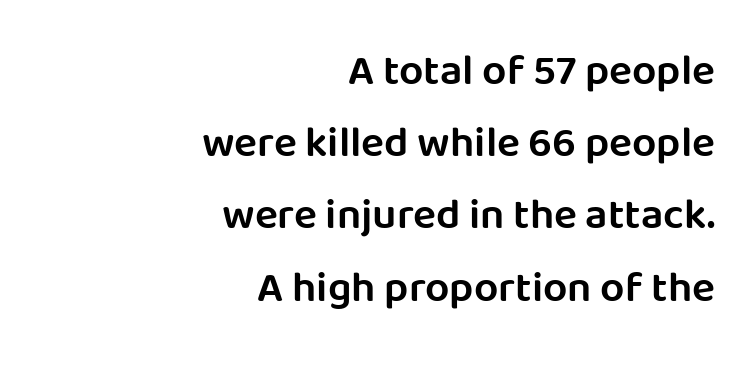
I'd call this a sans setting — the letters go barefoot. Do the letters lean? They stand straight. These words are printed semibold, heavier than regular yet not bold. You could call the tracking neutral — neither tight nor loose.
